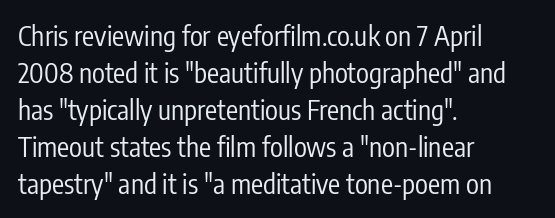
Q: Is the text bold? A: No.
Q: Is the text italic (slanted)? A: No, it is upright.
Q: Is the text underlined? A: No.
Q: How is the paragraph aligned? A: Left-aligned.
Q: Is the spacing between letters normal or unusually wide? A: Normal.
Q: Is the spacing between lines tight, normal or loose? A: Normal.
